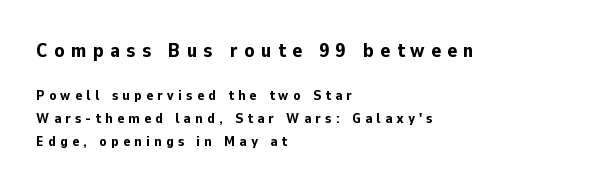
The image shows 20 px bold type, upright; set left-aligned, normal line spacing (1.65x), unusually wide letter spacing (+0.32 em), not underlined; the first (top) block is 1.43x larger.
